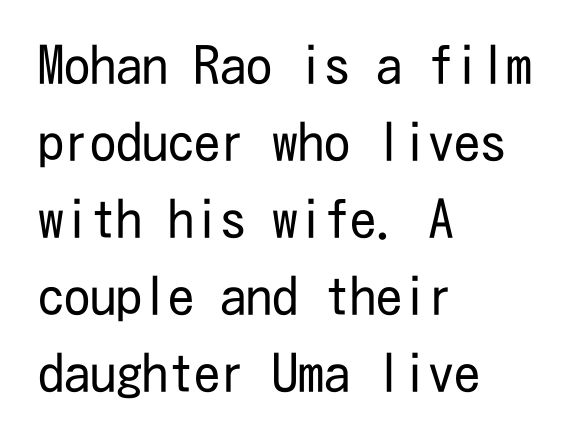
Q: Is the text bold? A: No.
Q: Is the text italic (slanted)? A: No, it is upright.
Q: Is the typeface a serif or a sans-serif typeface? A: Sans-serif.
Q: Is the text underlined? A: No.
Q: How is the paragraph aligned? A: Left-aligned.
Q: Is the spacing between letters normal or unusually wide? A: Normal.
Q: Is the spacing between lines tight, normal or loose? A: Normal.
Q: Width (condensed, normal, or wide)? A: Condensed.
Q: Stroke contrast? A: Low.
Q: x-height? A: Medium.
